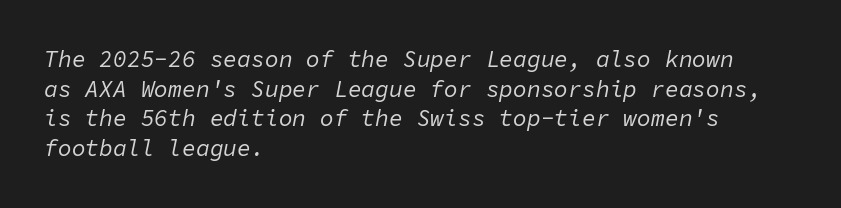
Q: Is the text bold? A: No.
Q: Is the text italic (slanted)? A: Yes, it leans right by about 11 degrees.
Q: Is the text underlined? A: No.
Q: How is the paragraph aligned? A: Left-aligned.
Q: Is the spacing between letters normal or unusually wide? A: Normal.
Q: Is the spacing between lines tight, normal or loose? A: Normal.
